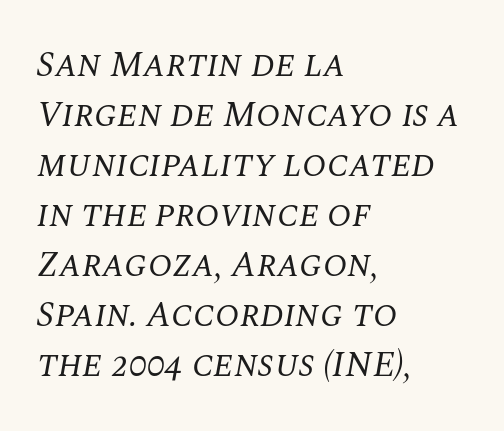
A typesetter would call this proportional, since set widths differ per character. This is not heavy type; no bold has been used. Every row of glyphs begins at an identical x-position on the left. Notice how descenders clear the ascenders below comfortably — that's standard leading. Beneath every word, the page is bare. Italic? Definitely — the glyphs are oblique.
